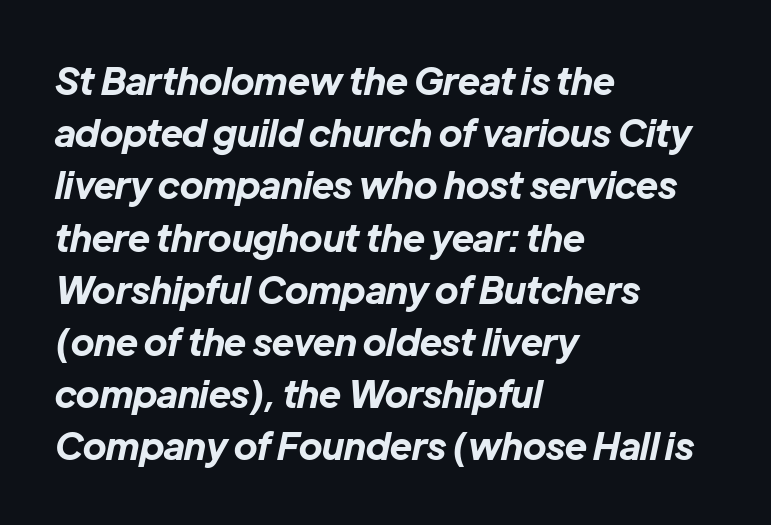
{"italic": "yes", "lean": "right", "slant_degrees": 12, "bold": "yes", "weight": "bold", "width": "normal", "stroke_contrast": "low", "x_height": "medium", "monospaced": "no", "underline": "no", "align": "left", "line_spacing": "normal", "line_spacing_ratio": 1.41, "letter_spacing": "normal", "letter_spacing_em": 0.0, "glyph_px": 37}
